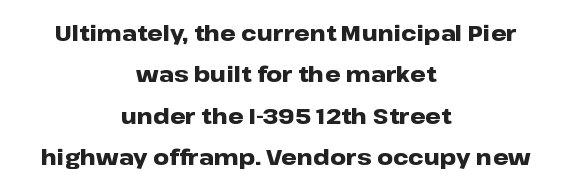
Q: Is the text bold? A: Yes.
Q: Is the text italic (slanted)? A: No, it is upright.
Q: Is the text underlined? A: No.
Q: How is the paragraph aligned? A: Centered.
Q: Is the spacing between letters normal or unusually wide? A: Normal.
